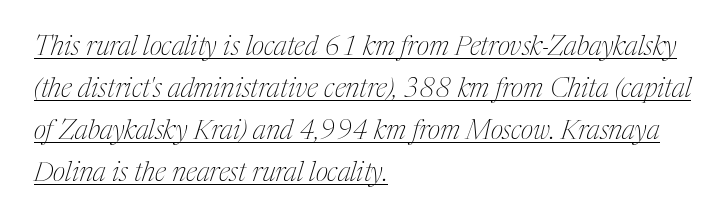
The line-height multiplier appears to be the usual default. This sample uses plain, unmodified letter spacing. No heavy texture on the line: the type isn't bold. In CSS terms this would be text-align: left.
